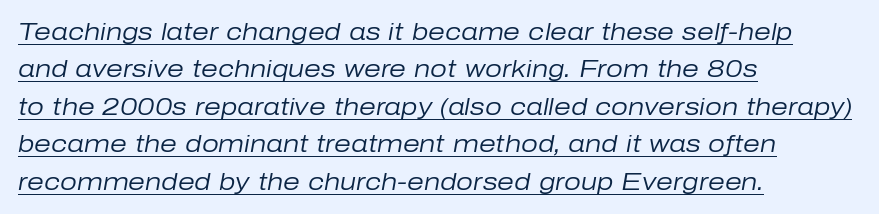
{"italic": "yes", "lean": "right", "slant_degrees": 10, "bold": "no", "underline": "yes", "align": "left", "line_spacing": "normal", "line_spacing_ratio": 1.56, "letter_spacing": "normal", "letter_spacing_em": 0.0, "glyph_px": 24}
